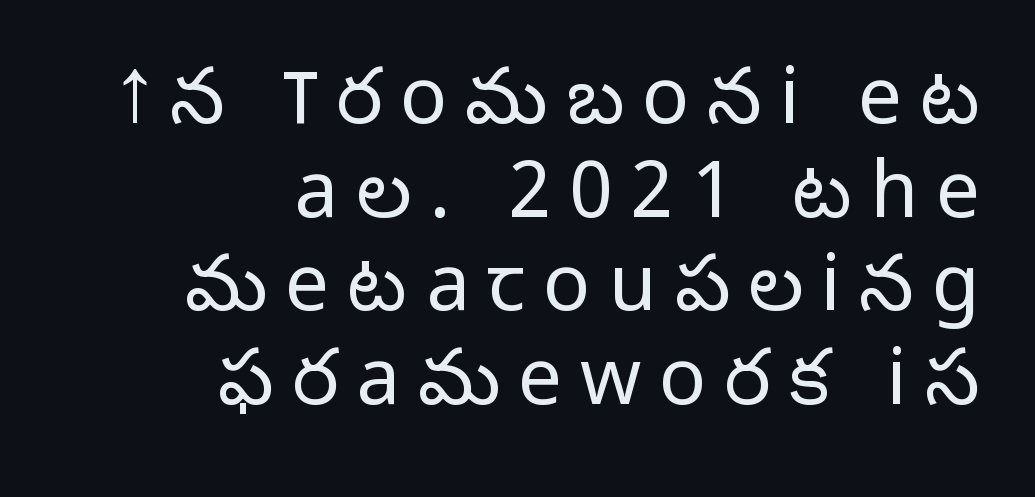
The image shows 78 px light sans-serif type, upright; set right-aligned, line spacing 1.2x, unusually wide letter spacing (+0.23 em), not underlined; low stroke contrast and a medium x-height.
